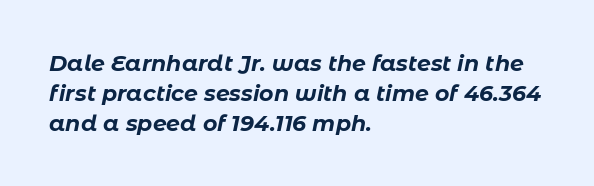
Italic: yes, the glyphs are oblique. Is the letter spacing exaggerated? No — it looks like the ordinary default. The string is rendered with underlining switched off. Reading down the block, your eye returns to a fixed left position each line. The passage shown is emphatically bold.
